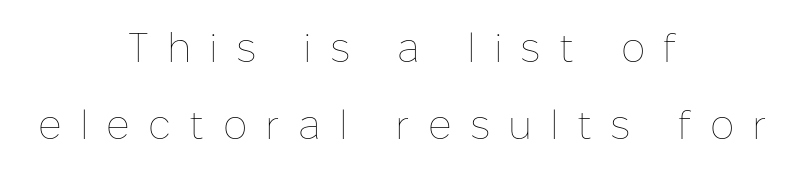
Q: Is the text bold? A: No.
Q: Is the text italic (slanted)? A: No, it is upright.
Q: Is the text underlined? A: No.
Q: How is the paragraph aligned? A: Centered.
Q: Is the spacing between letters normal or unusually wide? A: Unusually wide.
Q: Width (condensed, normal, or wide)? A: Normal.
Q: Stroke contrast? A: Low.
Q: x-height? A: Medium.
Q: Monospaced? A: No.
